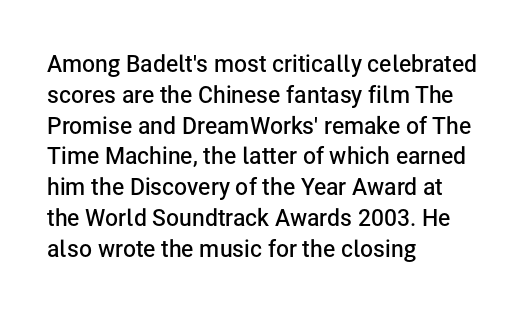
Whoever set this chose a conventional vertical rhythm. There is no visible air inserted between adjacent glyphs. Where is the straight margin? On the left. Type without underlining. The specimen reads as upright at a glance. The typesetting leans somewhat heavy: a semibold.
